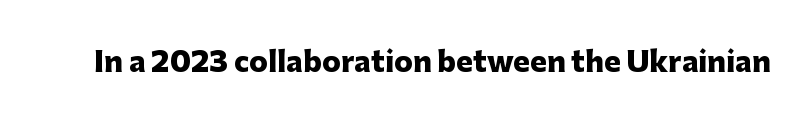
{"serif": "no", "italic": "no", "bold": "yes", "weight": "heavy", "width": "normal", "stroke_contrast": "low", "x_height": "medium", "monospaced": "no", "underline": "no", "letter_spacing": "normal", "letter_spacing_em": 0.0, "glyph_px": 28}
